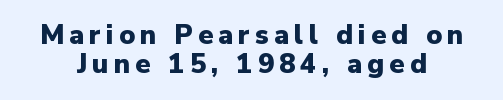
Q: Is the text bold? A: Yes.
Q: Is the text italic (slanted)? A: No, it is upright.
Q: Is the text underlined? A: No.
Q: Is the spacing between lines tight, normal or loose? A: Tight.
